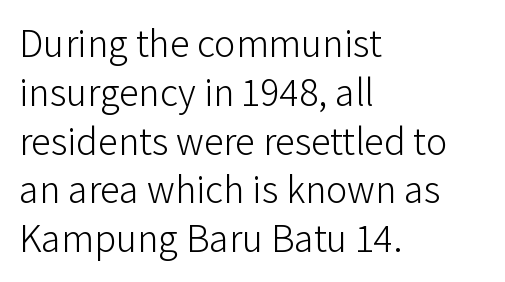
{"serif": "no", "italic": "no", "bold": "no", "weight": "light", "width": "normal", "stroke_contrast": "low", "x_height": "medium", "monospaced": "no", "underline": "no", "align": "left", "line_spacing_ratio": 1.22, "letter_spacing": "normal", "letter_spacing_em": 0.0, "glyph_px": 40}
